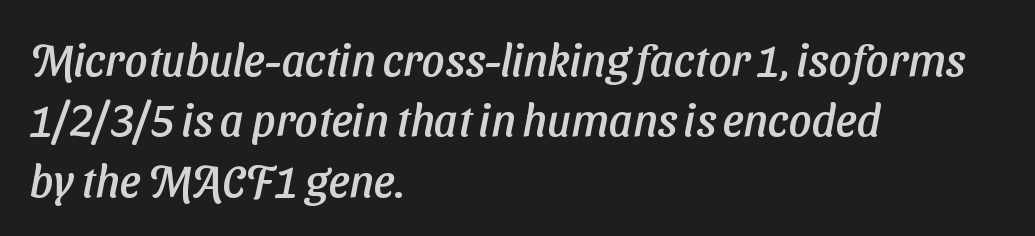
Glance below the letters and you will spot only blank space. Visually the block forms a straight wall on the left and a jagged coastline on the right. Baseline-to-baseline distance is the conventional proportion of letter height. Do the characters align in a grid? No, the font is proportional. Look at the tracking — it's just the regular setting, nothing added.
